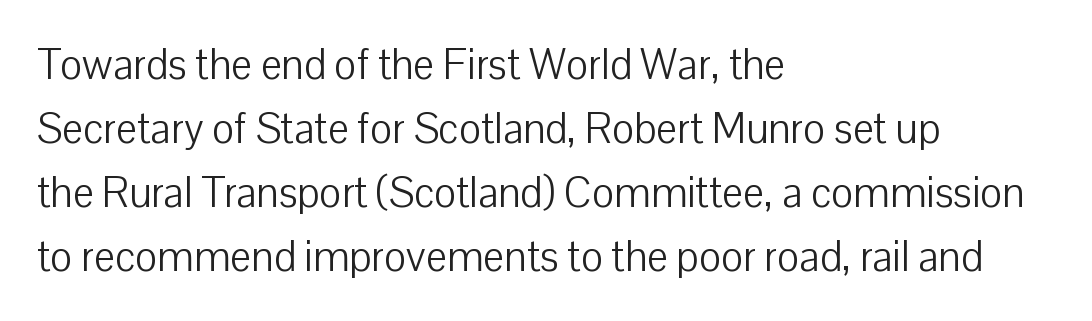
The image shows 42 px light sans-serif type, upright; set left-aligned, normal line spacing (1.52x), normal letter spacing, not underlined; low stroke contrast and a medium x-height.
